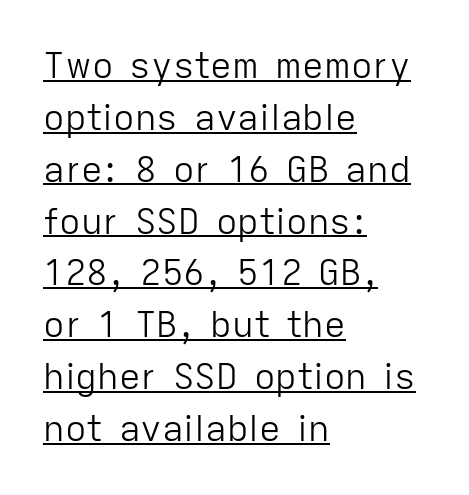
The image shows 36 px light sans-serif type, upright; set left-aligned, normal line spacing (1.44x), normal letter spacing, underlined; low stroke contrast and a medium x-height.
